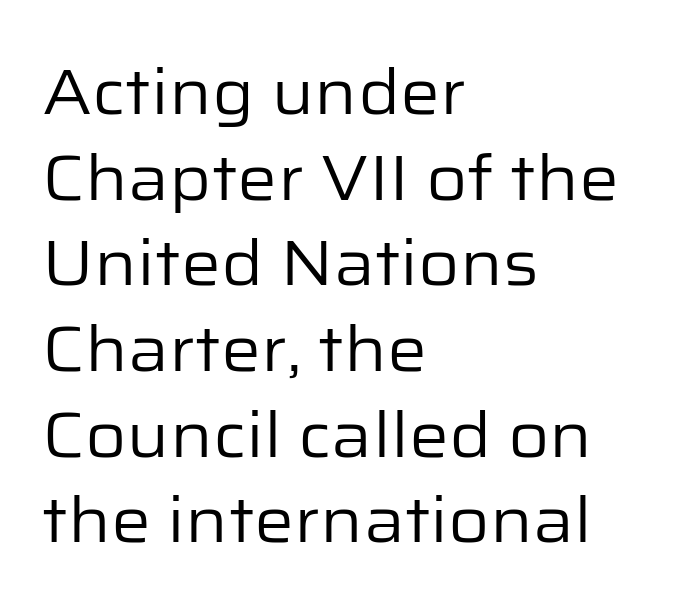
This is roman type, the default non-slanted kind. Notice how descenders clear the ascenders below comfortably — that's standard leading. Each word holds together tightly as a unit, with standard inter-letter gaps. Note: no serifs on the glyphs. Is the stroke heavy? The answer is a plain regular-or-lighter.
